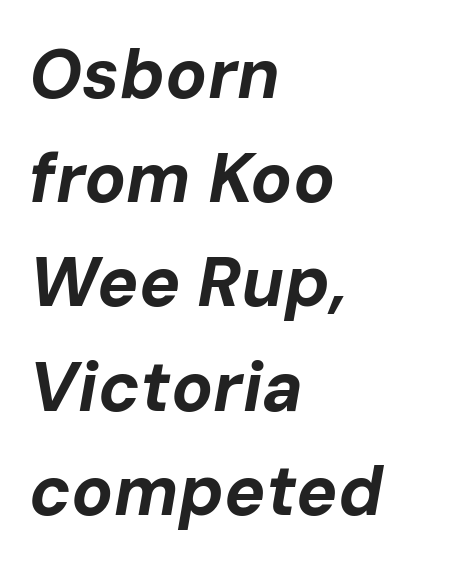
{"italic": "yes", "lean": "right", "slant_degrees": 10, "bold": "yes", "weight": "bold", "width": "normal", "stroke_contrast": "low", "x_height": "medium", "monospaced": "no", "underline": "no", "align": "left", "line_spacing": "normal", "line_spacing_ratio": 1.51, "letter_spacing": "normal", "letter_spacing_em": 0.0, "glyph_px": 69}
